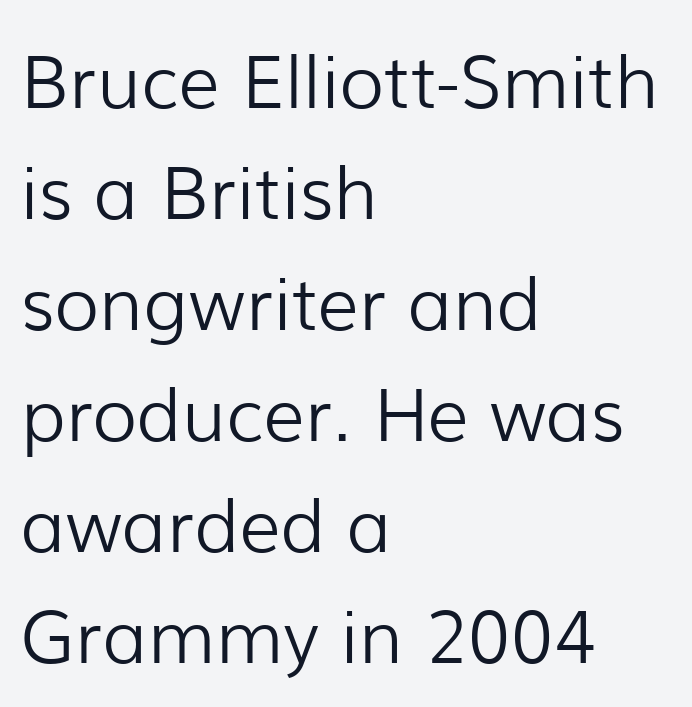
Q: Is the text bold? A: No.
Q: Is the text italic (slanted)? A: No, it is upright.
Q: Is the typeface a serif or a sans-serif typeface? A: Sans-serif.
Q: Is the text underlined? A: No.
Q: How is the paragraph aligned? A: Left-aligned.
Q: Is the spacing between letters normal or unusually wide? A: Normal.
Q: Is the spacing between lines tight, normal or loose? A: Normal.
Q: Width (condensed, normal, or wide)? A: Normal.
Q: Stroke contrast? A: Low.
Q: x-height? A: Medium.
Q: Monospaced? A: No.
